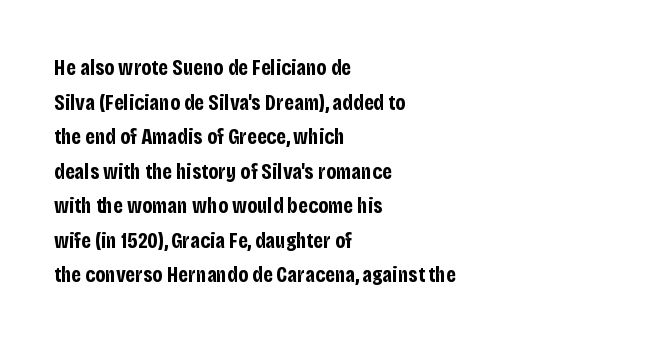
This sample uses an upright cut, with every glyph sitting square on the baseline. Whoever set this chose a conventional vertical rhythm. Students, note that the glyphs here touch the page at normal intervals. Strokes here are thick enough to call this a true bold.
